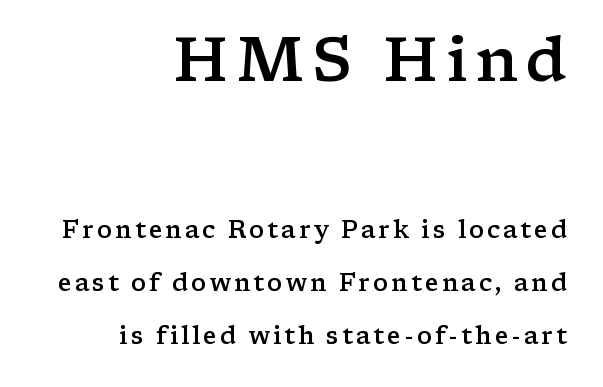
The image shows 61 px semibold, wide serif type, upright; set right-aligned, loose line spacing (2.21x), not underlined; the first (top) block is 2.54x larger; low stroke contrast and a medium x-height.
